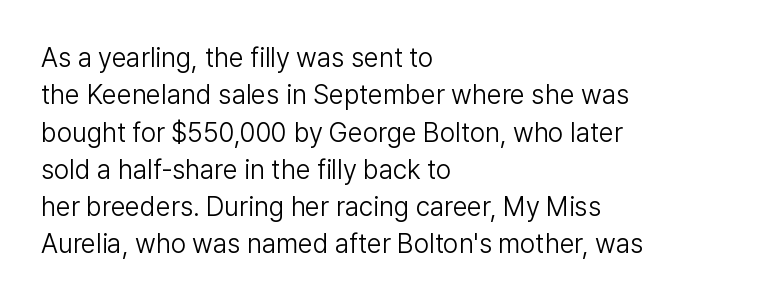
Interline gaps are of average width in this sample. Inter-character spacing is left at the font's built-in metrics. If you drew a line through each stem, it would be perfectly vertical. Words float on clear page, feet unadorned. Each line starts at the same left margin while the right side varies.
